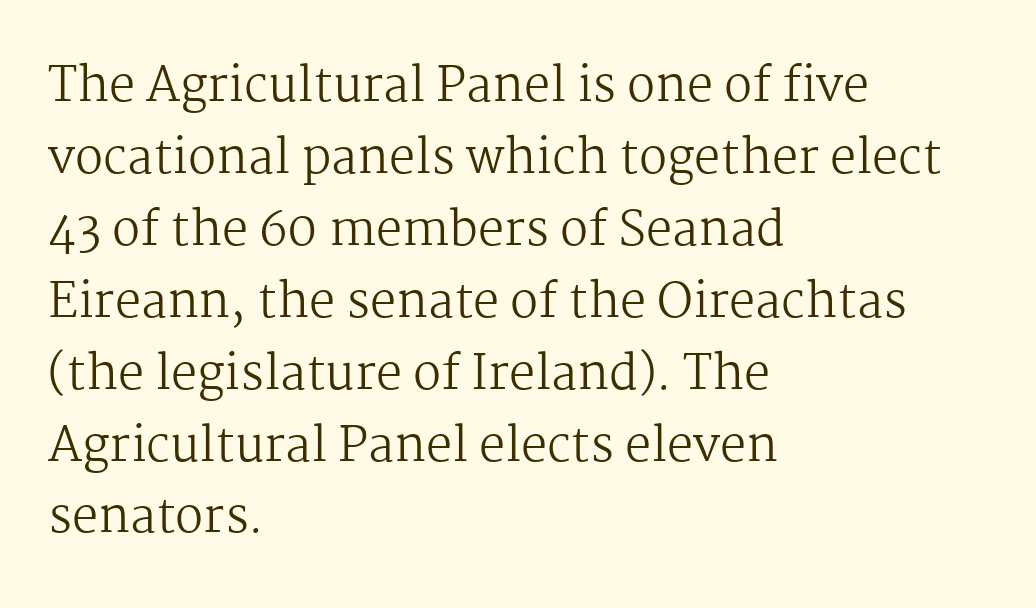
If you measured baseline to baseline, you'd find a middling distance. Stroke terminals: seriffed. Clear beneath every line of the passage. Inter-character spacing is left at the font's built-in metrics.
